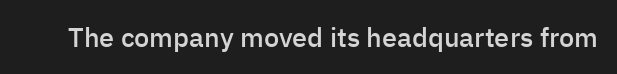
{"italic": "no", "bold": "semi", "underline": "no", "letter_spacing": "normal", "letter_spacing_em": 0.0, "glyph_px": 27}
